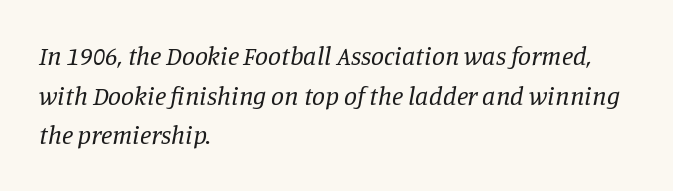
Q: Is the text bold? A: No.
Q: Is the text italic (slanted)? A: Yes, it leans right by about 11 degrees.
Q: Is the text underlined? A: No.
Q: How is the paragraph aligned? A: Left-aligned.
Q: Is the spacing between letters normal or unusually wide? A: Normal.
Q: Is the spacing between lines tight, normal or loose? A: Normal.
